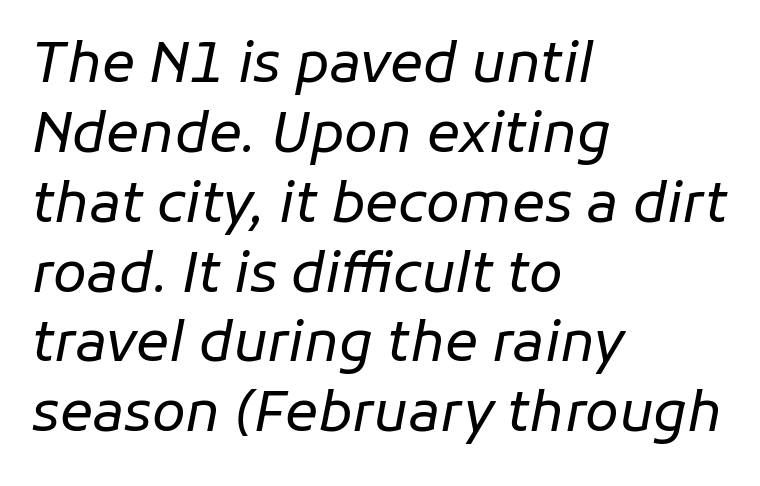
The space directly below the letters is spotless. Varying glyph widths throughout — classic text-font behaviour. Stroke mass is kept to a normal reading level or below. Notice how descenders clear the ascenders below comfortably — that's standard leading.
